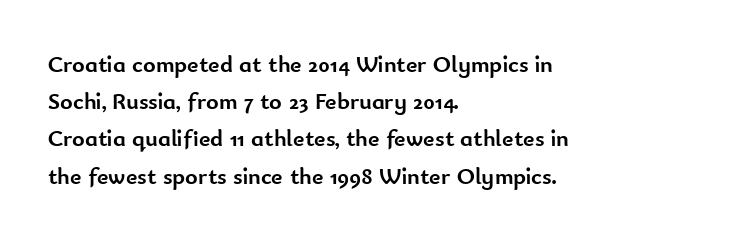
Q: Is the text bold? A: Yes.
Q: Is the text italic (slanted)? A: No, it is upright.
Q: Is the text underlined? A: No.
Q: How is the paragraph aligned? A: Left-aligned.
Q: Is the spacing between letters normal or unusually wide? A: Normal.
Q: Is the spacing between lines tight, normal or loose? A: Normal.
